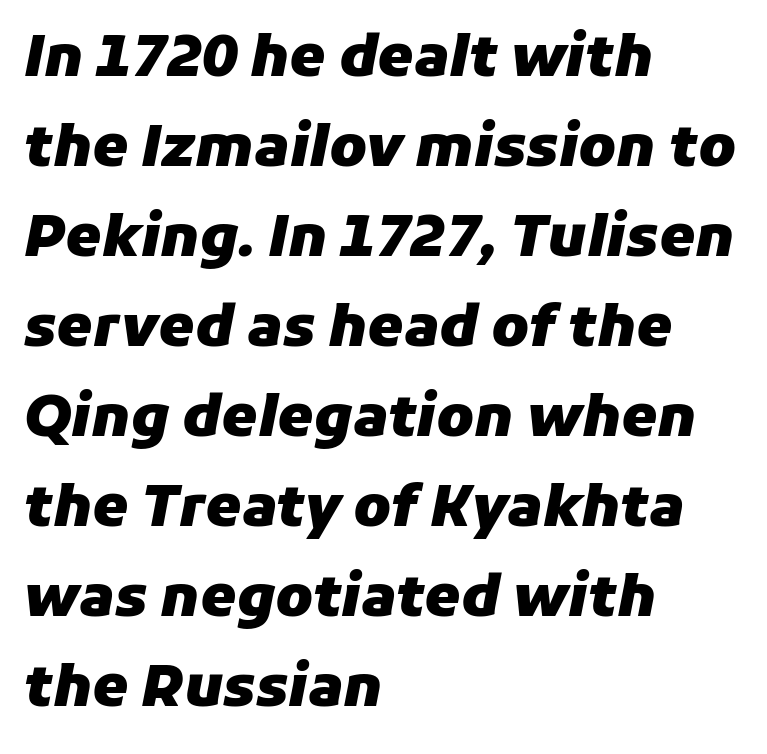
The image shows 57 px heavy type, italic (leaning right); set left-aligned, normal line spacing (1.58x), normal letter spacing, not underlined; low stroke contrast and a medium x-height.
